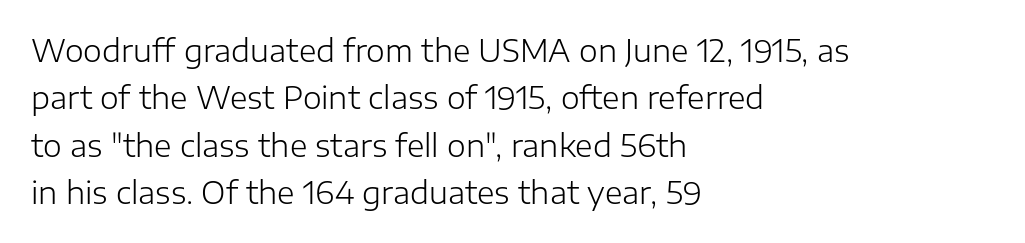
The image shows 30 px light sans-serif type, upright; set left-aligned, normal line spacing (1.58x), normal letter spacing, not underlined; low stroke contrast and a medium x-height.
